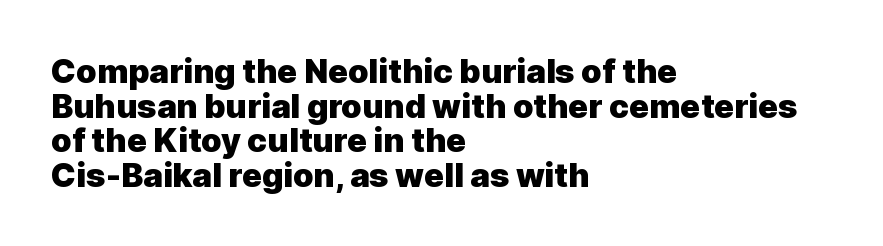
The image shows 33 px heavy sans-serif type, upright; set left-aligned, tight line spacing (1.05x), normal letter spacing, not underlined; a medium x-height.
